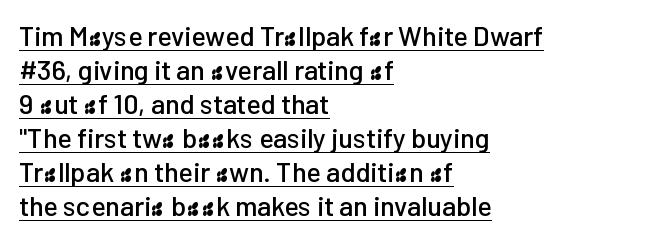
The image shows 27 px text type, upright; set left-aligned, normal line spacing (1.26x), normal letter spacing, underlined.
